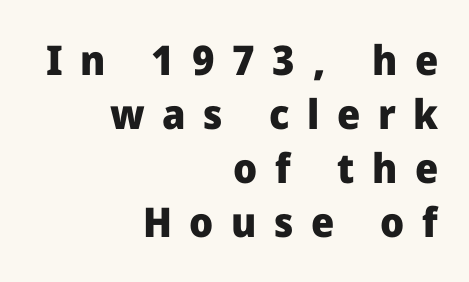
The image shows 41 px heavy sans-serif type, upright; set right-aligned, normal line spacing (1.32x), unusually wide letter spacing (+0.43 em), not underlined; low stroke contrast and a medium x-height.
